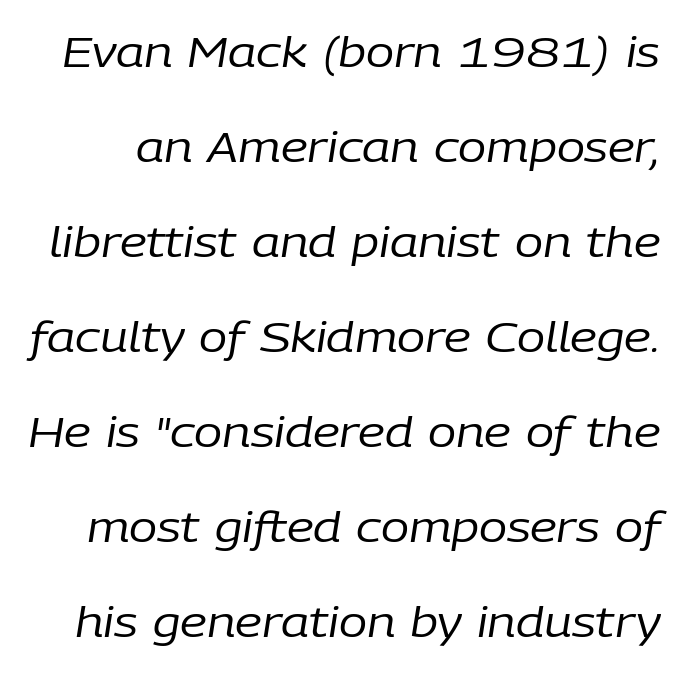
{"italic": "yes", "lean": "right", "slant_degrees": 9, "bold": "no", "weight": "regular", "width": "normal", "stroke_contrast": "low", "x_height": "medium", "monospaced": "no", "underline": "no", "line_spacing": "loose", "line_spacing_ratio": 2.26, "letter_spacing": "normal", "letter_spacing_em": 0.0, "glyph_px": 42}
